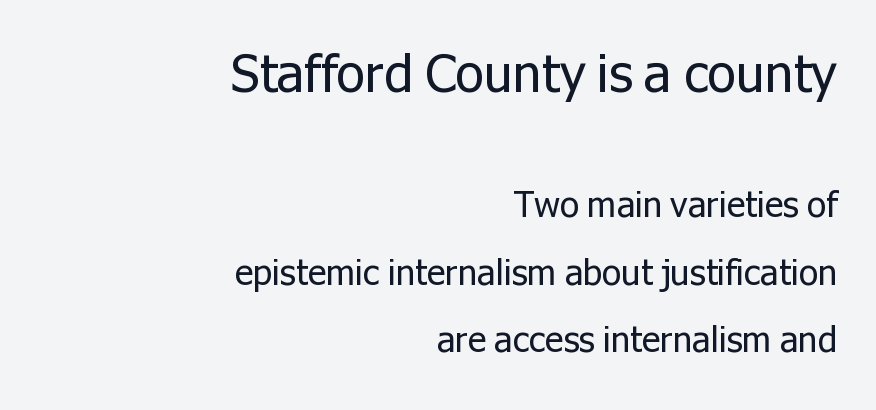
The image shows 52 px regular-weight sans-serif type, upright; set right-aligned, loose line spacing (1.93x), normal letter spacing, not underlined; the first (top) block is 1.49x larger; low stroke contrast and a medium x-height.
